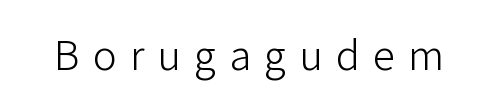
The image shows 40 px light sans-serif type, upright; set unusually wide letter spacing (+0.33 em), not underlined; low stroke contrast and a medium x-height.
